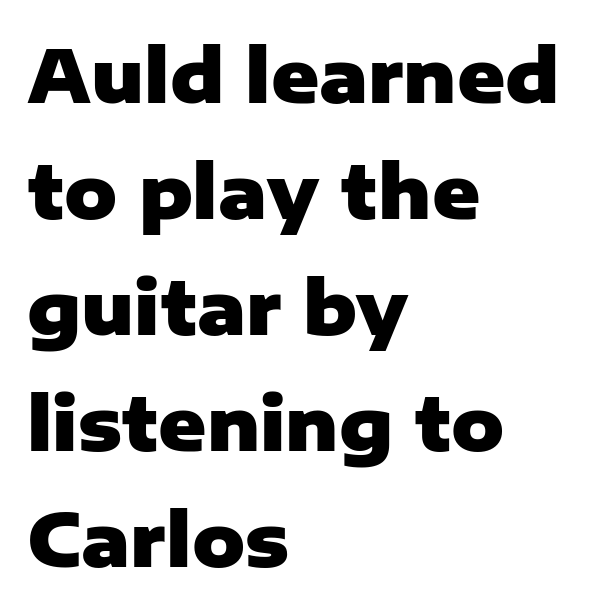
The image shows 73 px heavy sans-serif type, upright; set left-aligned, normal line spacing (1.59x), normal letter spacing, not underlined; low stroke contrast and a medium x-height.
